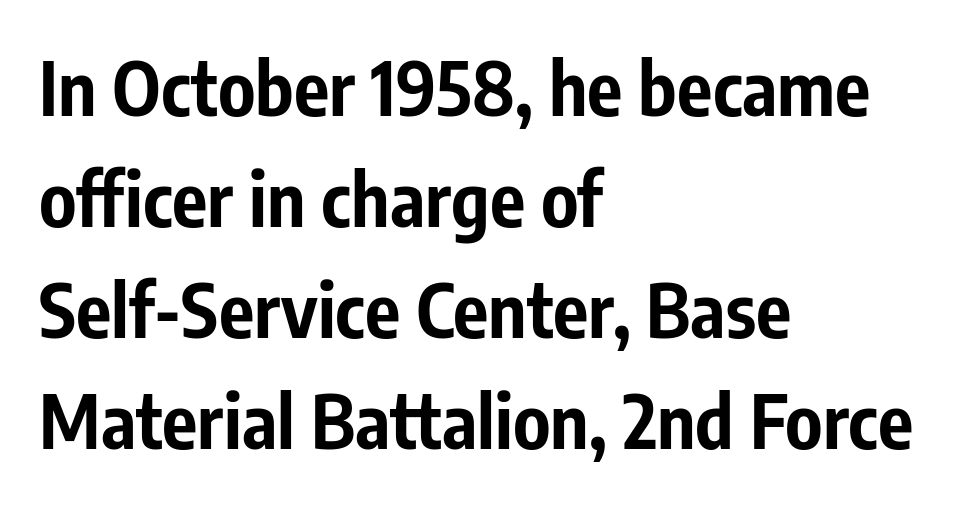
The strokes are fattened all the way to bold. Nope, no serifs anywhere on these letters. Varying glyph widths throughout — classic text-font behaviour. No italicization has been applied; the sample stays upright. The paragraph has a hard left edge and a soft right edge. How are the letters spaced? Ordinarily, with no added tracking.
